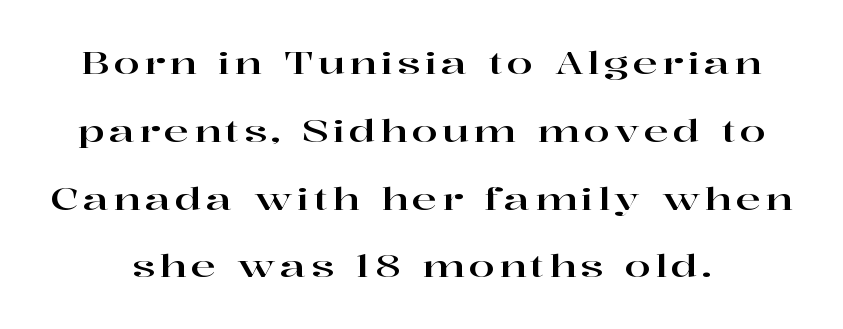
The image shows 30 px wide serif type, upright; set loose line spacing (2.26x), not underlined; high stroke contrast and a medium x-height.
